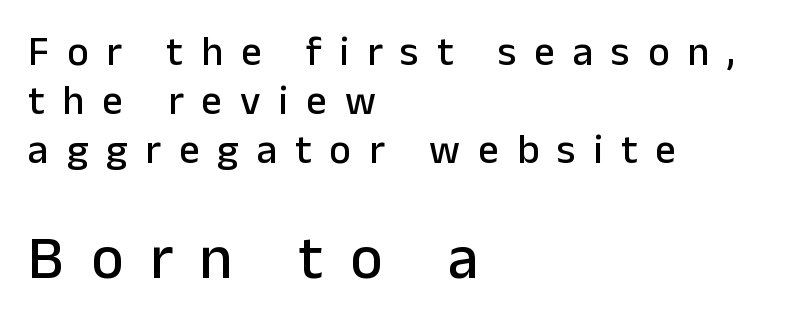
Q: Is the text italic (slanted)? A: No, it is upright.
Q: Is the typeface a serif or a sans-serif typeface? A: Sans-serif.
Q: Is the text underlined? A: No.
Q: How is the paragraph aligned? A: Left-aligned.
Q: Is the spacing between letters normal or unusually wide? A: Unusually wide.
Q: Which block of text is set in a larger size, the first (top) or the second (bottom)? A: The second (bottom) one.
Q: Width (condensed, normal, or wide)? A: Normal.
Q: Stroke contrast? A: Low.
Q: x-height? A: Medium.
Q: Monospaced? A: No.
